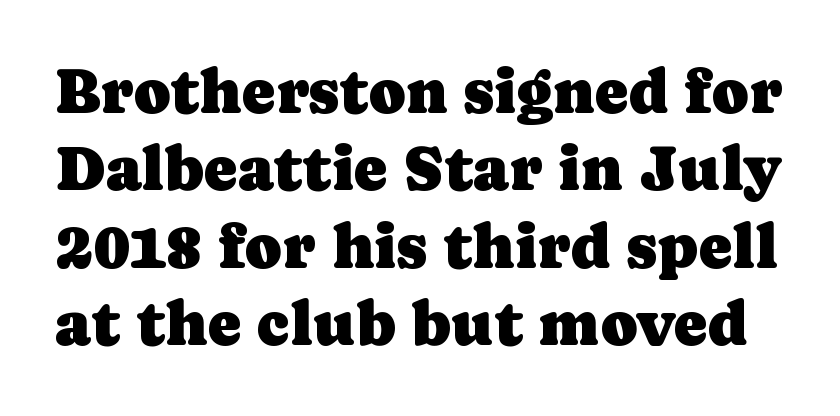
{"serif": "yes", "italic": "no", "width": "normal", "stroke_contrast": "low", "x_height": "medium", "monospaced": "no", "underline": "no", "line_spacing_ratio": 1.23, "letter_spacing": "normal", "letter_spacing_em": 0.0, "glyph_px": 63}
